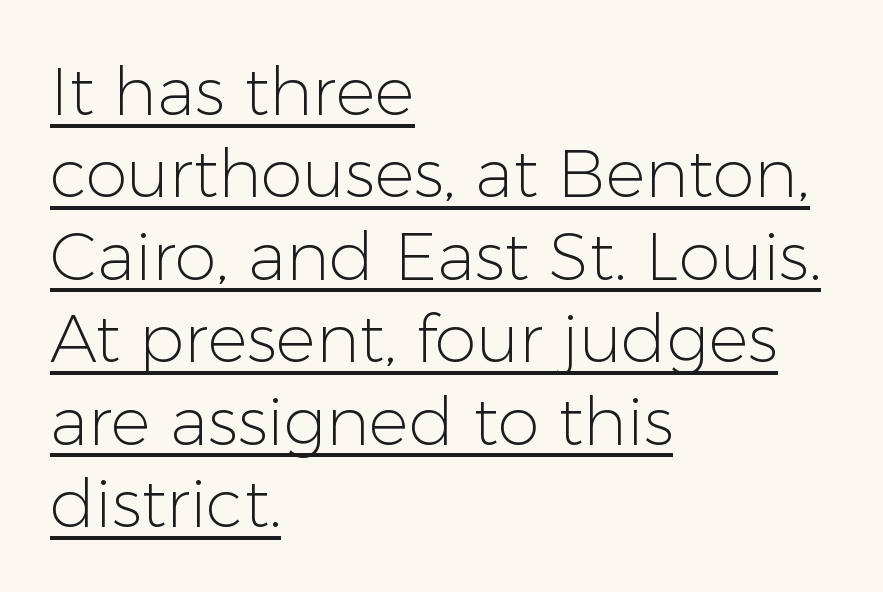
Tracking here is standard; glyphs follow each other at the usual distance. Does the lettering tilt? It doesn't — this is upright. The typeface has the unassuming heft of standard copy or less. The rendering uses the underline text-decoration.
